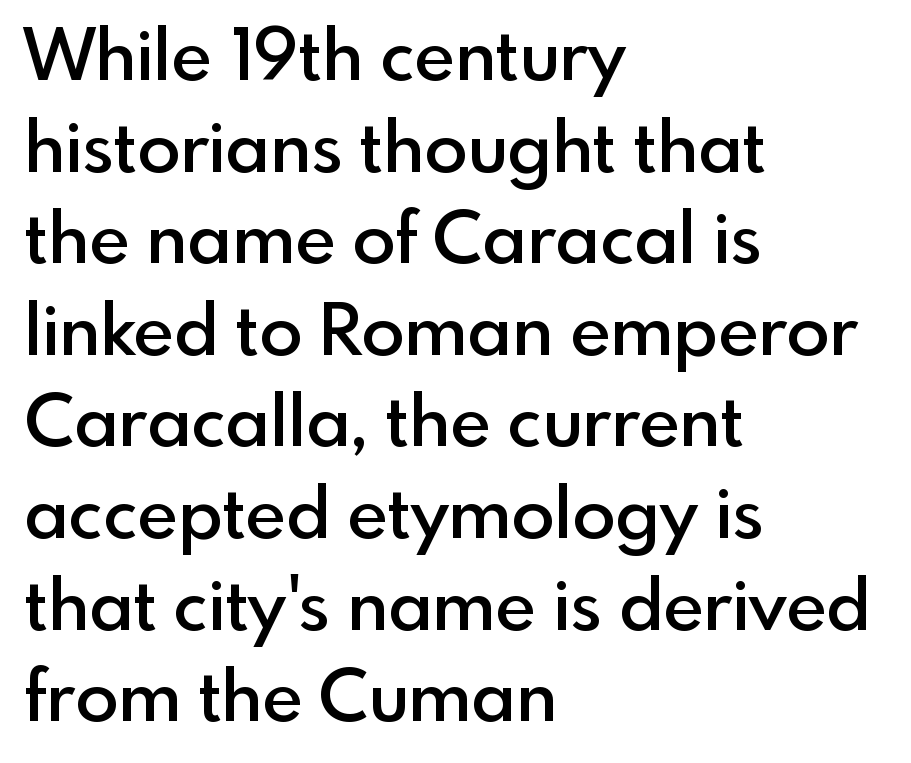
Character widths vary here, with narrow letters taking less room than wide ones. One glance says typical: line gaps are just what's usual. The compositor pushed each line to the left boundary. Serifs: no, the terminals of the letterforms are clean. Between one letter and the next there's only the usual sliver of space.
